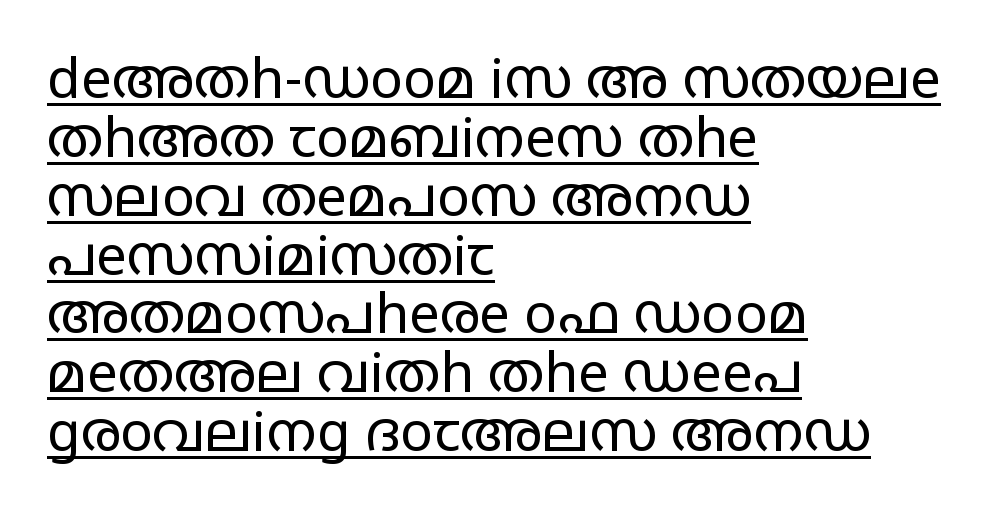
{"serif": "no", "italic": "no", "bold": "no", "weight": "regular", "width": "wide", "stroke_contrast": "low", "x_height": "large", "monospaced": "no", "underline": "yes", "align": "left", "line_spacing": "tight", "line_spacing_ratio": 1.07, "letter_spacing": "normal", "letter_spacing_em": 0.0, "glyph_px": 55}
